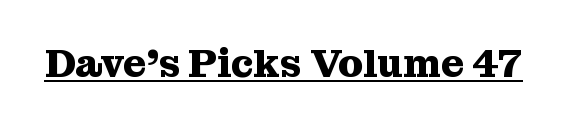
The image shows 40 px heavy serif type, upright; set normal letter spacing, underlined; medium stroke contrast and a medium x-height.
